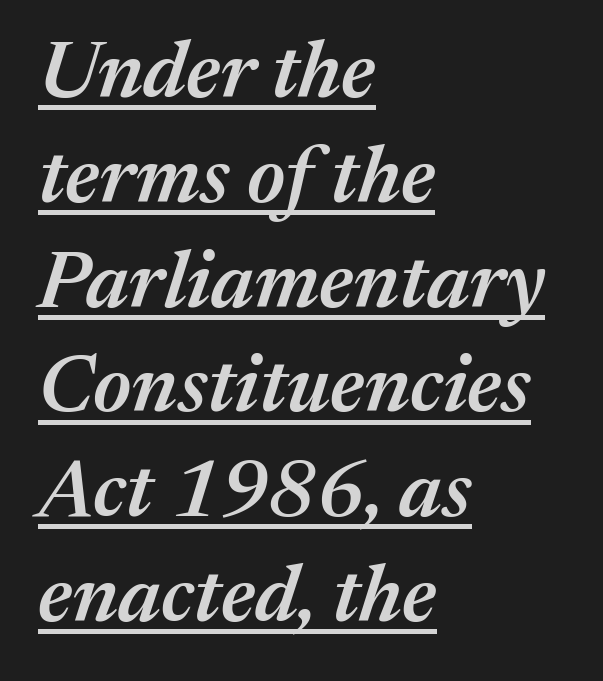
The image shows 80 px semibold type, italic (leaning right); set left-aligned, normal line spacing (1.31x), normal letter spacing, underlined; medium stroke contrast and a medium x-height.
